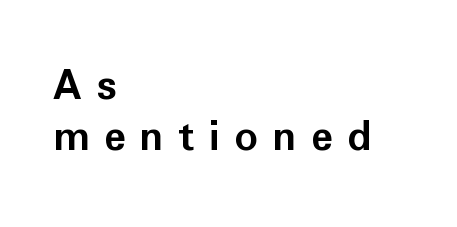
{"serif": "no", "italic": "no", "bold": "yes", "weight": "semibold", "width": "normal", "stroke_contrast": "low", "x_height": "medium", "monospaced": "no", "underline": "no", "align": "left", "line_spacing": "tight", "line_spacing_ratio": 1.11, "letter_spacing": "wide", "letter_spacing_em": 0.31, "glyph_px": 46}
